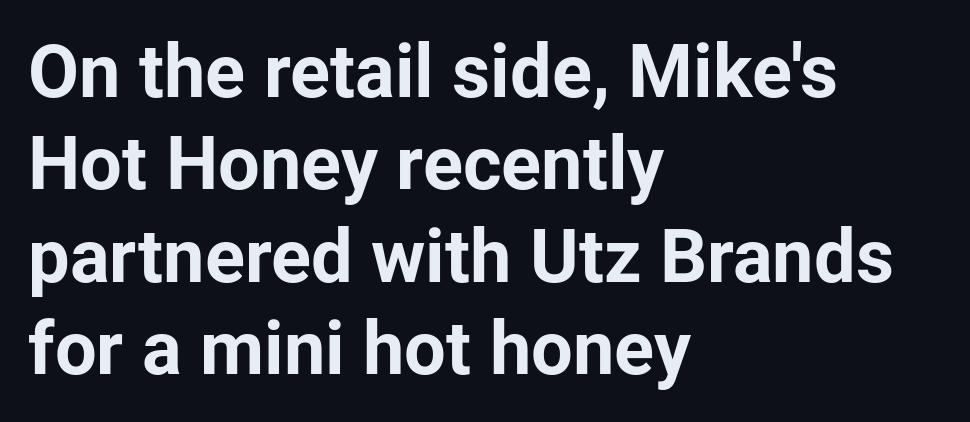
{"serif": "no", "italic": "no", "bold": "yes", "weight": "bold", "width": "normal", "stroke_contrast": "low", "x_height": "medium", "monospaced": "no", "underline": "no", "align": "left", "line_spacing": "normal", "line_spacing_ratio": 1.25, "letter_spacing": "normal", "letter_spacing_em": 0.0, "glyph_px": 74}
